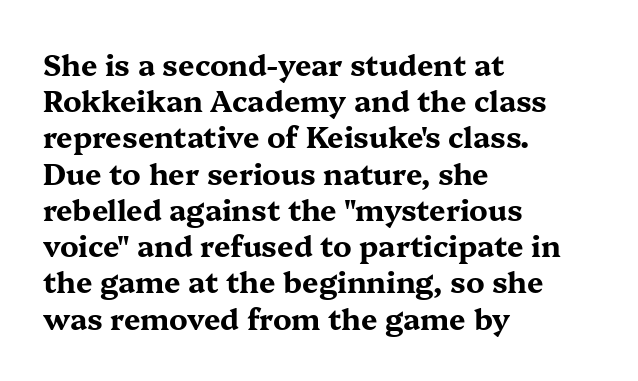
Q: Is the text bold? A: Yes.
Q: Is the text italic (slanted)? A: No, it is upright.
Q: Is the typeface a serif or a sans-serif typeface? A: Serif.
Q: Is the text underlined? A: No.
Q: How is the paragraph aligned? A: Left-aligned.
Q: Is the spacing between letters normal or unusually wide? A: Normal.
Q: Is the spacing between lines tight, normal or loose? A: Normal.
Q: Width (condensed, normal, or wide)? A: Wide.
Q: Stroke contrast? A: Medium.
Q: x-height? A: Medium.
Q: Monospaced? A: No.
